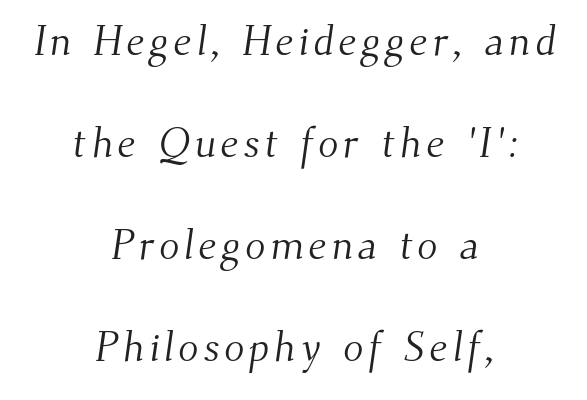
Weight: not bold — regular or lighter. Honestly, there is no underline to notice here at all. The passage shown is typeset with a serif family. The paragraph has two soft edges and a firm central axis. The line-height multiplier appears high, well above default.
